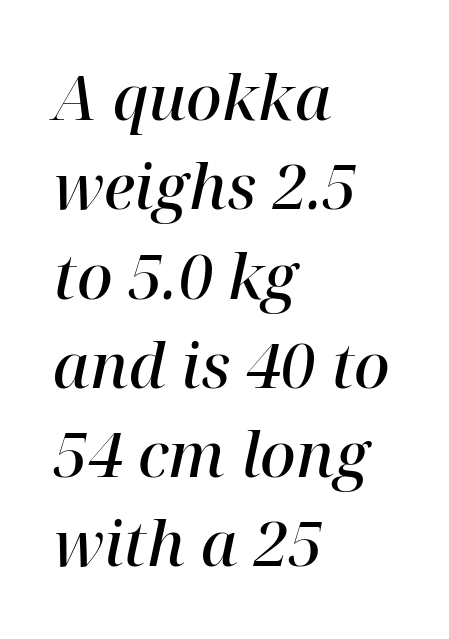
Rule under the text: the space is simply empty. Italic: yes, the glyphs are oblique. Character widths vary here, with narrow letters taking less room than wide ones. Is this a sans? No — the strokes have serifs. Here the glyphs are tracked normally, forming tight word shapes. A typesetter would call this leading conventional body-copy spacing.
